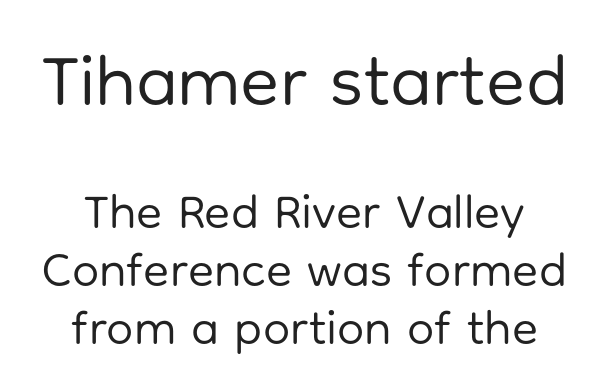
The image shows 72 px regular-weight sans-serif type, upright; set line spacing 1.21x, normal letter spacing, not underlined; the first (top) block is 1.5x larger; low stroke contrast and a medium x-height.
